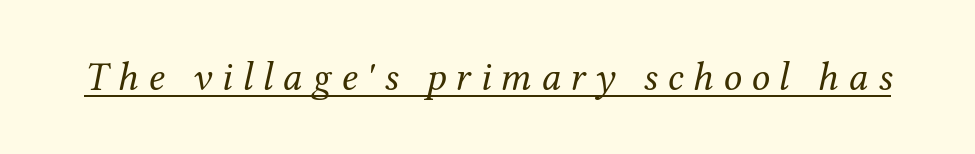
The image shows 41 px regular-weight serif type, italic (leaning right); set unusually wide letter spacing (+0.23 em), underlined; medium stroke contrast and a medium x-height.
